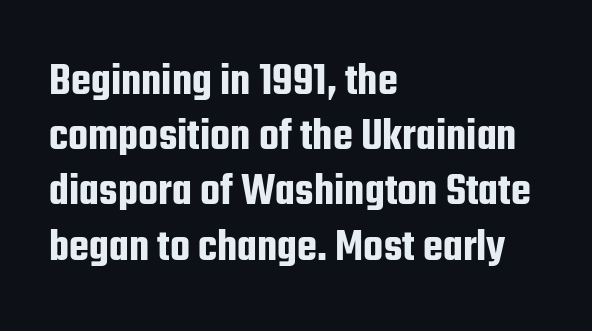
The image shows 46 px condensed sans-serif type, upright; set left-aligned, line spacing 1.2x, normal letter spacing, not underlined; low stroke contrast and a medium x-height.
